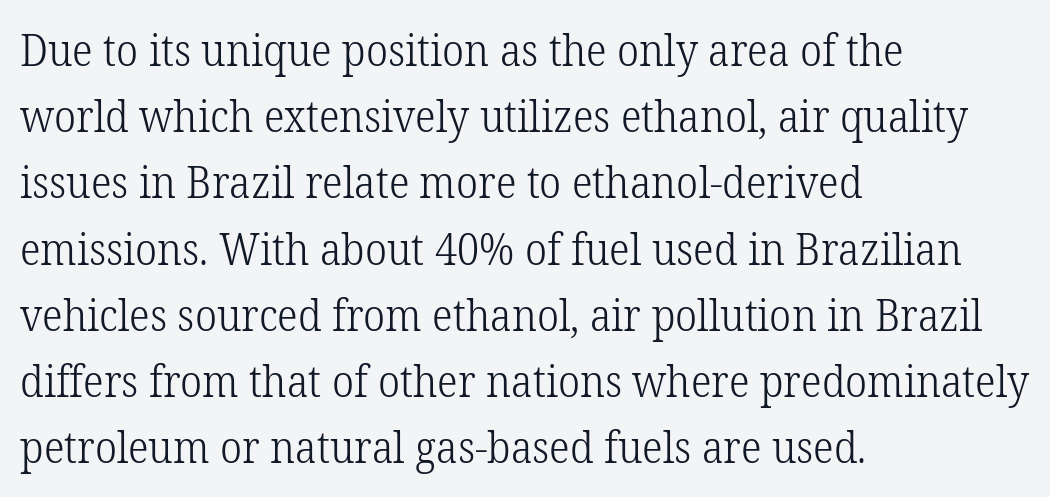
Where is the straight margin? On the left. One glance says typical: line gaps are just what's usual. Looks like regular typesetting: each glyph gets only the width it needs. The strokes are not fattened; the text isn't bold. The strip under each line holds only bare page. The type sits square on the baseline with zero lean.
